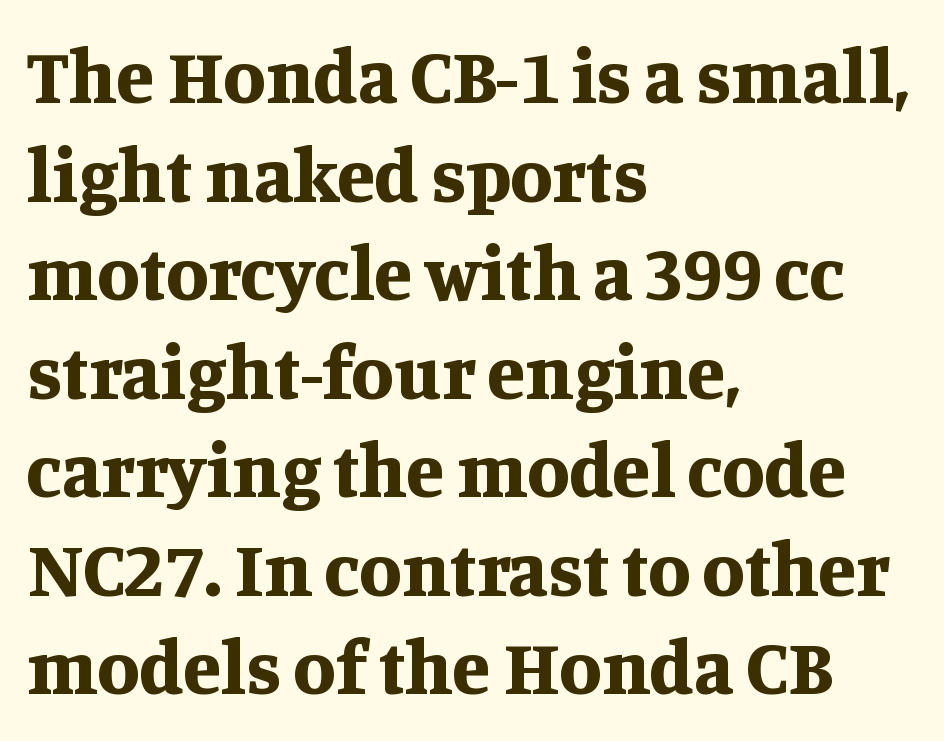
Evenly set lines give the paragraph a standard silhouette. The glyphs are unaccompanied by any horizontal stroke below them. This is roman type, the default non-slanted kind. Standard letterfit; no display-style spreading of the glyphs. Is this a fixed-width face? No — the glyphs have proportional, varying widths. Typeset ragged right — the left edge is the straight one.
